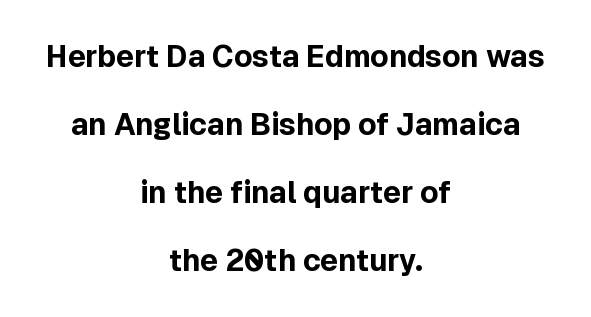
Unmarked baselines from the first word to the last. Where is the straight margin? There isn't one; the lines are centered. You could not count columns in this text — the font is proportionally spaced. The letterforms sit shoulder to shoulder at normal distance. The characters look thick and weighty, a clear bold.
